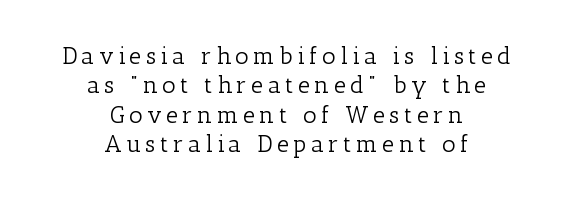
The image shows 24 px text type, upright; set centered, line spacing 1.22x, not underlined.
